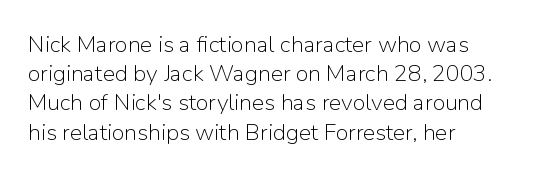
Q: Is the text bold? A: No.
Q: Is the text italic (slanted)? A: No, it is upright.
Q: Is the text underlined? A: No.
Q: How is the paragraph aligned? A: Left-aligned.
Q: Is the spacing between letters normal or unusually wide? A: Normal.
Q: Is the spacing between lines tight, normal or loose? A: Normal.
